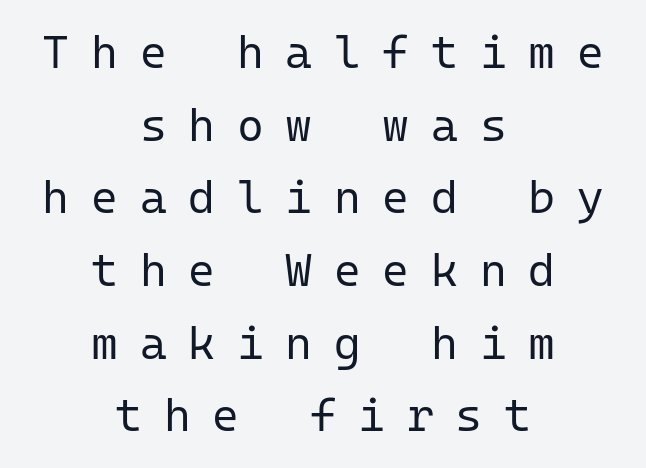
Q: Is the text bold? A: No.
Q: Is the text italic (slanted)? A: No, it is upright.
Q: Is the typeface a serif or a sans-serif typeface? A: Sans-serif.
Q: Is the text underlined? A: No.
Q: How is the paragraph aligned? A: Centered.
Q: Is the spacing between letters normal or unusually wide? A: Unusually wide.
Q: Is the spacing between lines tight, normal or loose? A: Normal.
Q: Width (condensed, normal, or wide)? A: Normal.
Q: Stroke contrast? A: Low.
Q: x-height? A: Medium.
Q: Monospaced? A: Yes.
